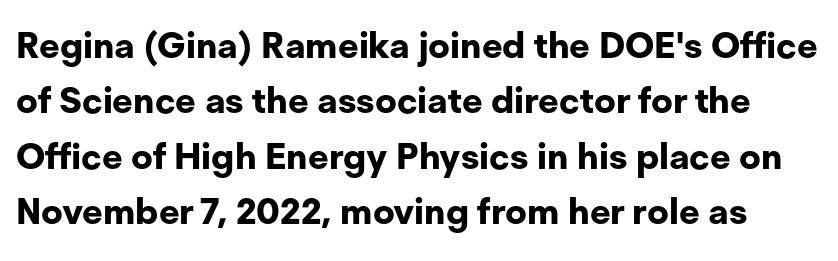
{"serif": "no", "italic": "no", "bold": "yes", "weight": "bold", "width": "normal", "stroke_contrast": "low", "x_height": "medium", "monospaced": "no", "underline": "no", "line_spacing": "normal", "line_spacing_ratio": 1.54, "letter_spacing": "normal", "letter_spacing_em": 0.0, "glyph_px": 36}
